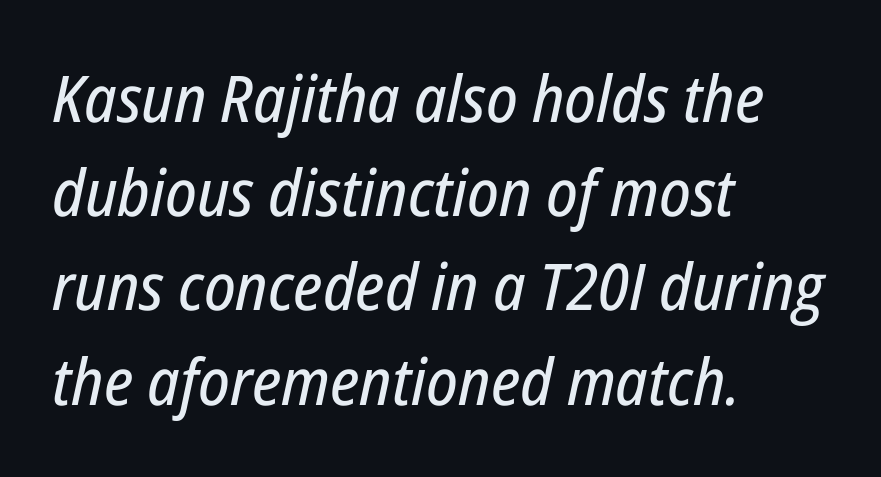
The image shows 65 px condensed type, italic (leaning right); set left-aligned, normal line spacing (1.45x), normal letter spacing, not underlined; low stroke contrast and a medium x-height.
